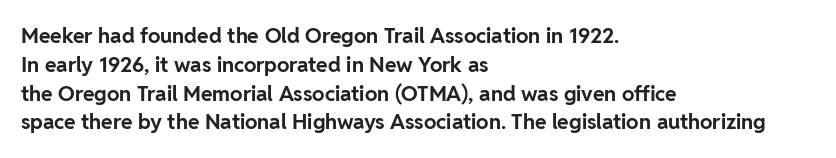
Q: Is the text bold? A: Yes.
Q: Is the text italic (slanted)? A: No, it is upright.
Q: Is the text underlined? A: No.
Q: How is the paragraph aligned? A: Left-aligned.
Q: Is the spacing between letters normal or unusually wide? A: Normal.
Q: Is the spacing between lines tight, normal or loose? A: Normal.
